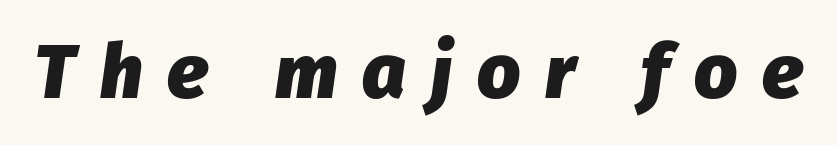
Short note: letters widely spaced. The text carries the slant typical of an italic or oblique font. Strokes here are thick enough to call this a true bold. A bare baseline throughout the passage. Varying glyph widths throughout — classic text-font behaviour.
